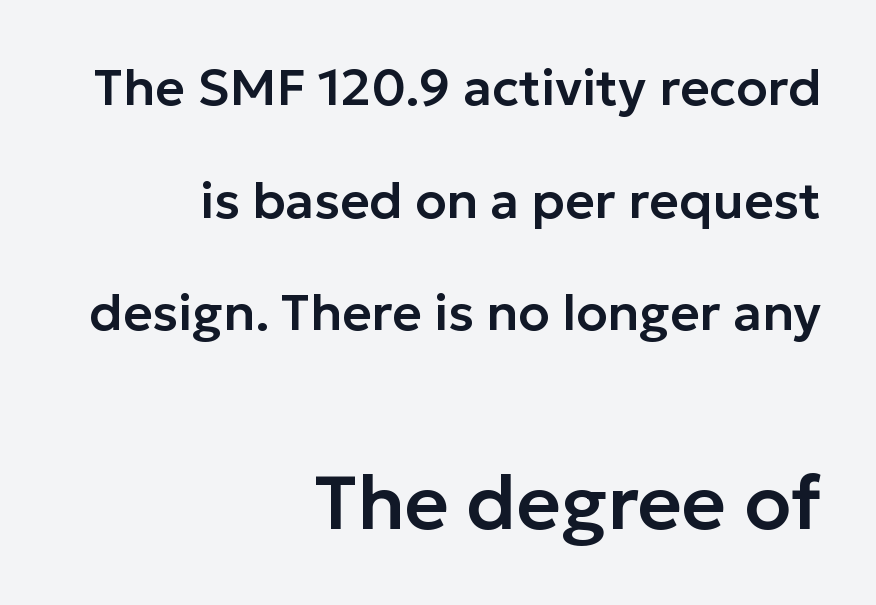
{"serif": "no", "italic": "no", "width": "normal", "stroke_contrast": "low", "x_height": "medium", "monospaced": "no", "underline": "no", "align": "right", "line_spacing": "loose", "line_spacing_ratio": 2.21, "letter_spacing": "normal", "letter_spacing_em": 0.0, "larger_block": "second", "size_ratio": 1.49, "glyph_px": 76}
